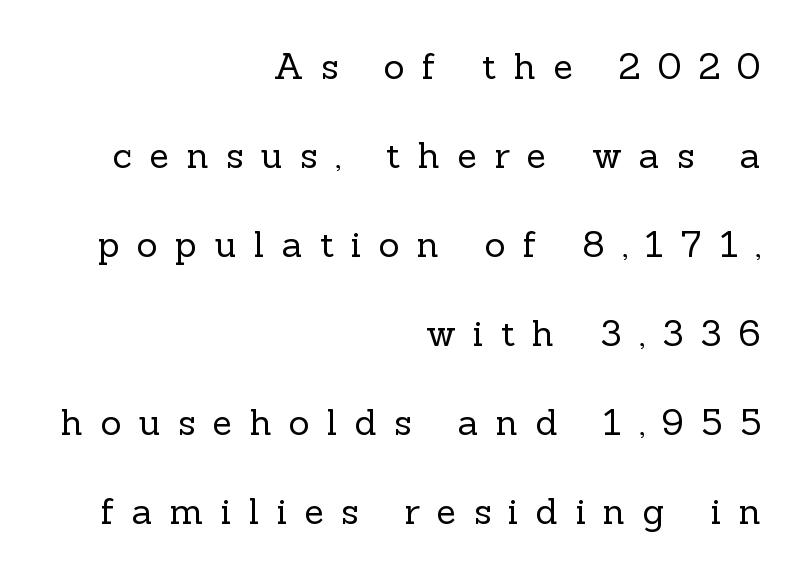
The image shows 36 px regular-weight serif type, upright; set right-aligned, loose line spacing (2.47x), unusually wide letter spacing (+0.48 em), not underlined; a medium x-height.
